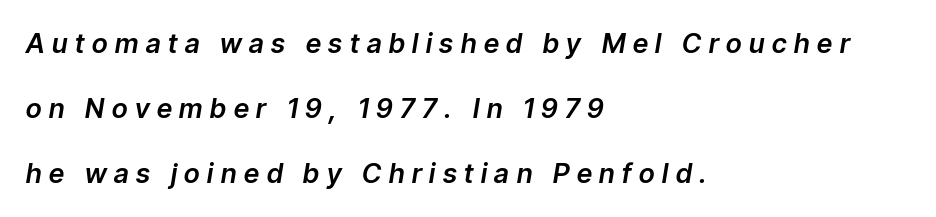
{"italic": "yes", "lean": "right", "slant_degrees": 9, "underline": "no", "align": "left", "line_spacing": "loose", "line_spacing_ratio": 2.41, "letter_spacing": "wide", "letter_spacing_em": 0.28, "glyph_px": 27}
